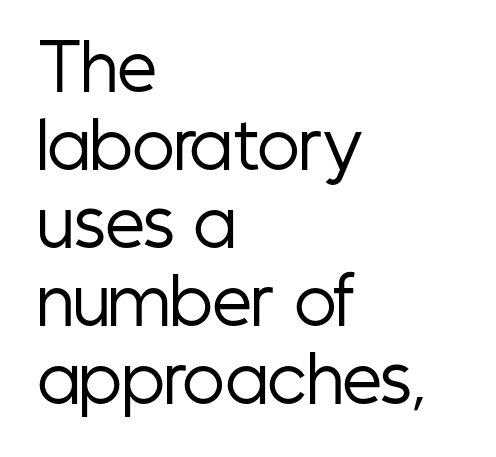
The image shows 63 px regular-weight, condensed sans-serif type, upright; set left-aligned, line spacing 1.24x, normal letter spacing, not underlined; low stroke contrast and a medium x-height.
